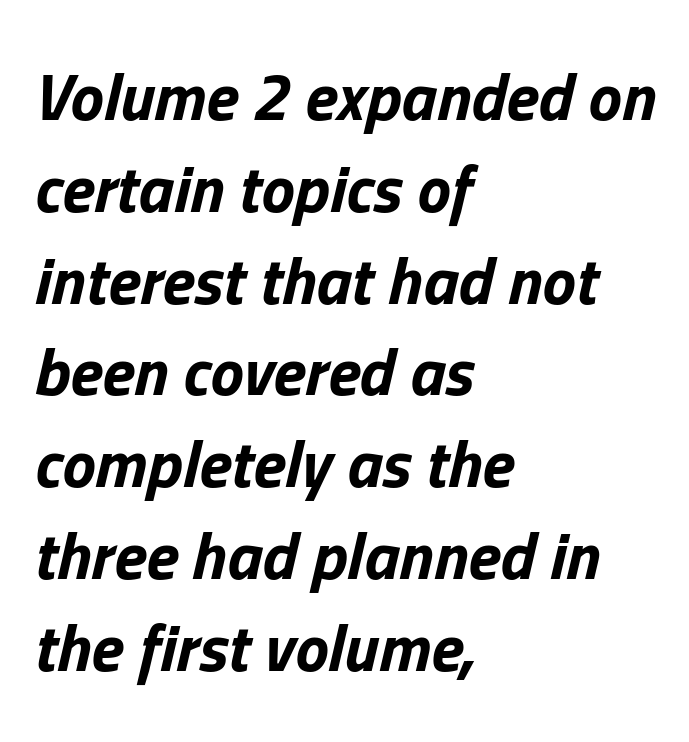
The image shows 67 px bold type, italic (leaning right); set left-aligned, normal line spacing (1.37x), normal letter spacing, not underlined; low stroke contrast and a medium x-height.
